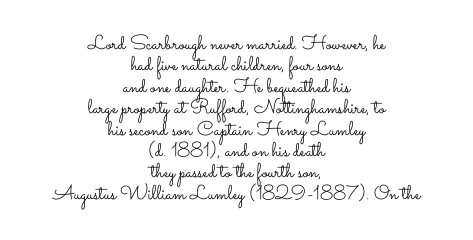
Glyph-to-glyph distance matches everyday printed text. Where is the straight margin? There isn't one; the lines are centered. The vertical gap from one line to the next is small. The zone under the glyphs is completely vacant.
